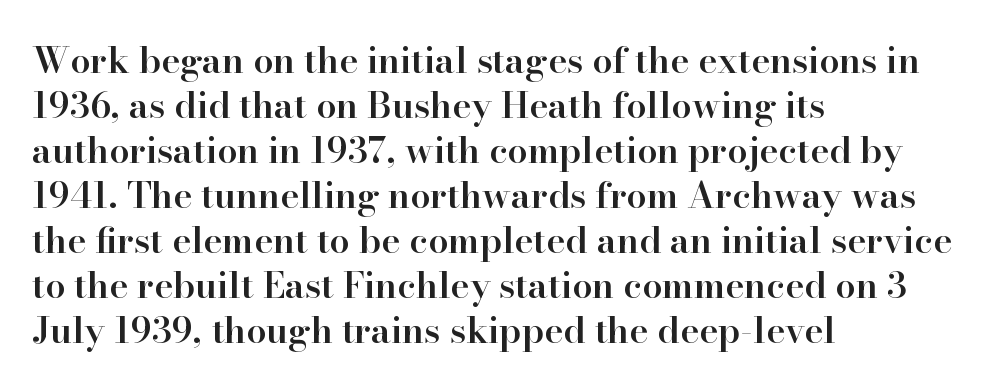
{"serif": "yes", "italic": "no", "bold": "semi", "weight": "semibold", "width": "normal", "stroke_contrast": "high", "x_height": "small", "monospaced": "no", "underline": "no", "align": "left", "line_spacing": "normal", "line_spacing_ratio": 1.25, "letter_spacing": "normal", "letter_spacing_em": 0.0, "glyph_px": 36}
